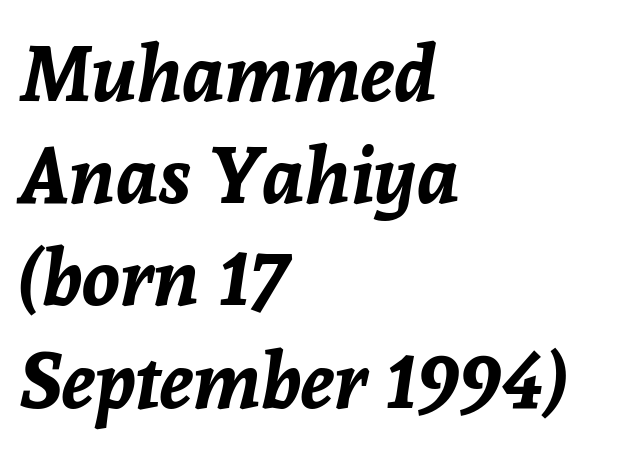
The image shows 78 px bold type, italic (leaning right); set left-aligned, normal line spacing (1.31x), normal letter spacing, not underlined; low stroke contrast and a medium x-height.
